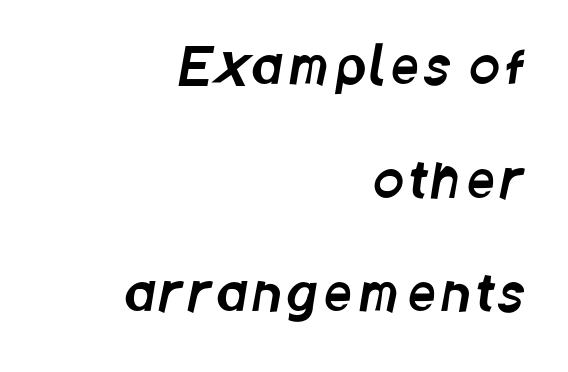
Q: Is the typeface a serif or a sans-serif typeface? A: Sans-serif.
Q: Is the text underlined? A: No.
Q: How is the paragraph aligned? A: Right-aligned.
Q: Is the spacing between lines tight, normal or loose? A: Loose.
Q: Width (condensed, normal, or wide)? A: Condensed.
Q: Stroke contrast? A: Low.
Q: x-height? A: Large.
Q: Monospaced? A: No.
